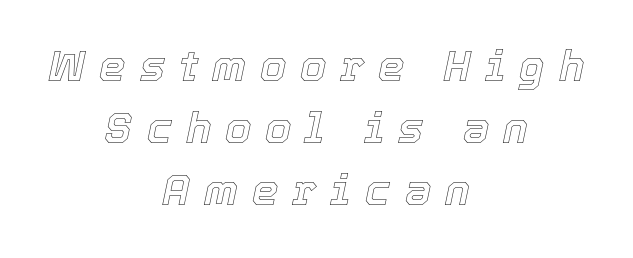
A typesetter would call this proportional, since set widths differ per character. The rendering positions every line midway between the sides. Students, observe: this is what conventionally led text looks like. Compared with ordinary roman type, these characters are visibly tilted. The face used here is rendered with a markedly widened letterfit. Only glyphs here, with clear space below each row.
